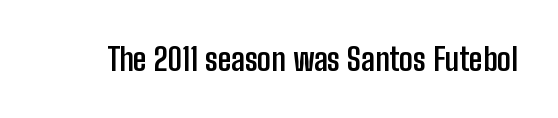
The image shows 31 px semibold, condensed sans-serif type, upright; set normal letter spacing, not underlined; low stroke contrast and a medium x-height.
